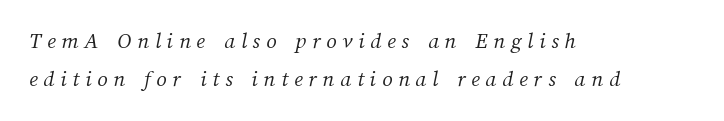
{"bold": "no", "underline": "no", "align": "left", "line_spacing": "normal", "line_spacing_ratio": 1.67, "letter_spacing": "wide", "letter_spacing_em": 0.25, "glyph_px": 23}
